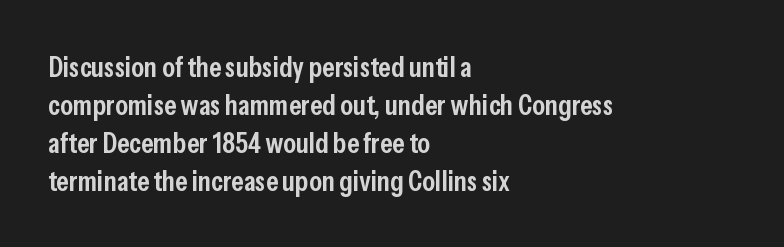
Q: Is the text bold? A: Semi-bold.
Q: Is the text italic (slanted)? A: No, it is upright.
Q: Is the typeface a serif or a sans-serif typeface? A: Sans-serif.
Q: Is the text underlined? A: No.
Q: How is the paragraph aligned? A: Left-aligned.
Q: Is the spacing between letters normal or unusually wide? A: Normal.
Q: Is the spacing between lines tight, normal or loose? A: Normal.
Q: Width (condensed, normal, or wide)? A: Condensed.
Q: Stroke contrast? A: Low.
Q: x-height? A: Medium.
Q: Monospaced? A: No.
